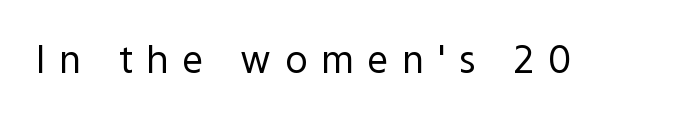
Serifs: no, the terminals of the letterforms are clean. Proportional: the letters do not fall into vertical columns. This is not heavy type; no bold has been used. Notice how the stems are strictly vertical — no italics here.
